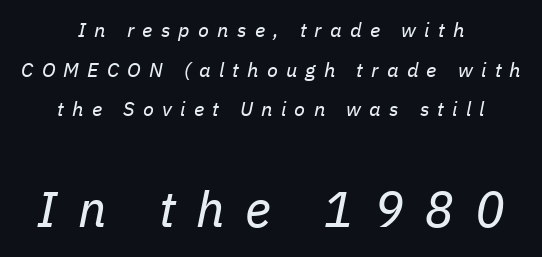
Q: Is the text bold? A: No.
Q: Is the text italic (slanted)? A: Yes, it leans right by about 11 degrees.
Q: Is the text underlined? A: No.
Q: How is the paragraph aligned? A: Centered.
Q: Is the spacing between letters normal or unusually wide? A: Unusually wide.
Q: Is the spacing between lines tight, normal or loose? A: Loose.
Q: Which block of text is set in a larger size, the first (top) or the second (bottom)? A: The second (bottom) one.
Q: Width (condensed, normal, or wide)? A: Normal.
Q: Stroke contrast? A: Low.
Q: x-height? A: Medium.
Q: Monospaced? A: No.
